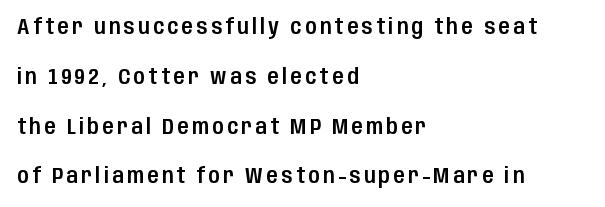
Q: Is the text italic (slanted)? A: No, it is upright.
Q: Is the text underlined? A: No.
Q: How is the paragraph aligned? A: Left-aligned.
Q: Is the spacing between lines tight, normal or loose? A: Loose.
